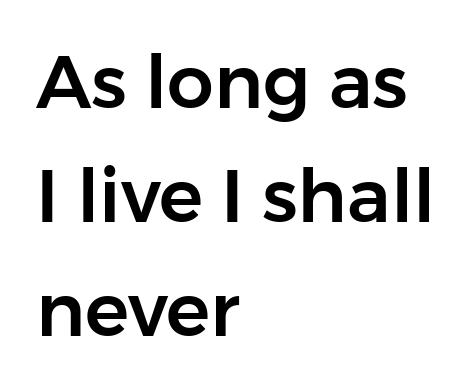
Here the designer chose a conventional face with non-uniform glyph widths. These lines keep a tight, regular rhythm from letter to letter. Rows of type keep a routine distance in the vertical direction. This is roman type, the default non-slanted kind. Note: no serifs on the glyphs. No word sits above an underline.
